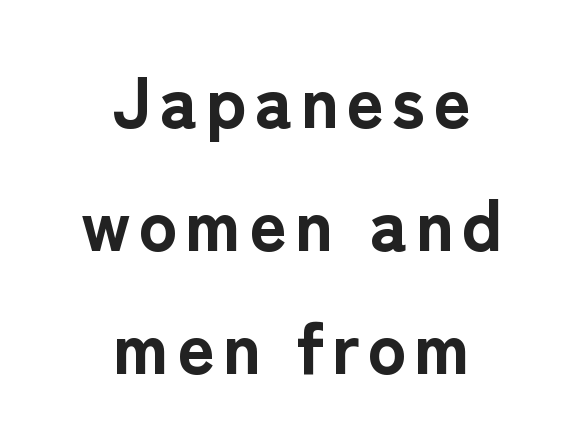
The image shows 72 px bold sans-serif type, upright; set centered, line spacing 1.71x, not underlined; low stroke contrast and a medium x-height.
